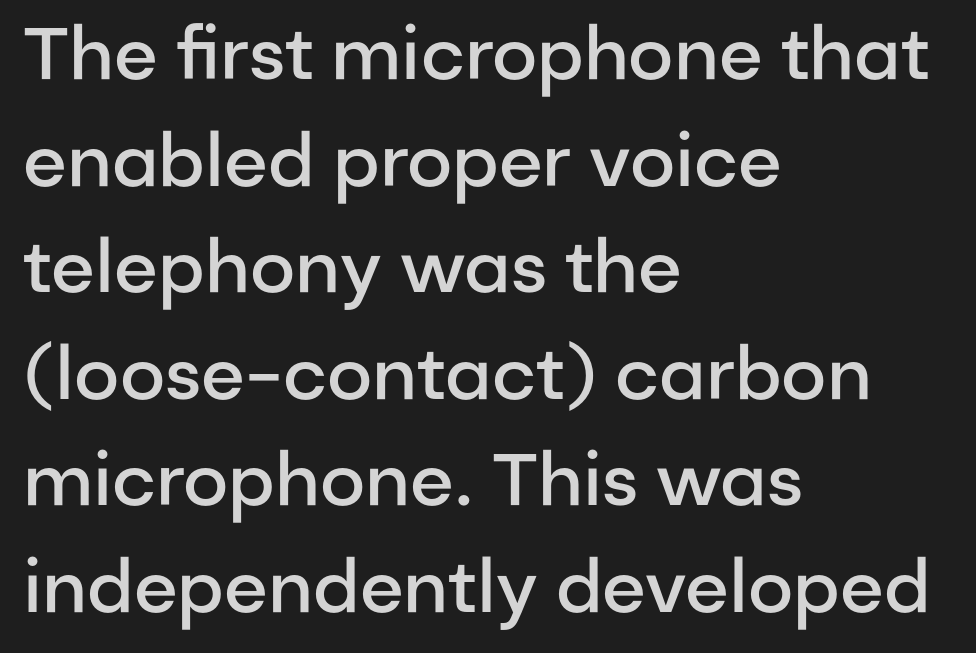
{"serif": "no", "italic": "no", "bold": "semi", "weight": "semibold", "width": "normal", "stroke_contrast": "low", "x_height": "medium", "monospaced": "no", "underline": "no", "align": "left", "line_spacing": "normal", "line_spacing_ratio": 1.46, "letter_spacing": "normal", "letter_spacing_em": 0.0, "glyph_px": 73}
